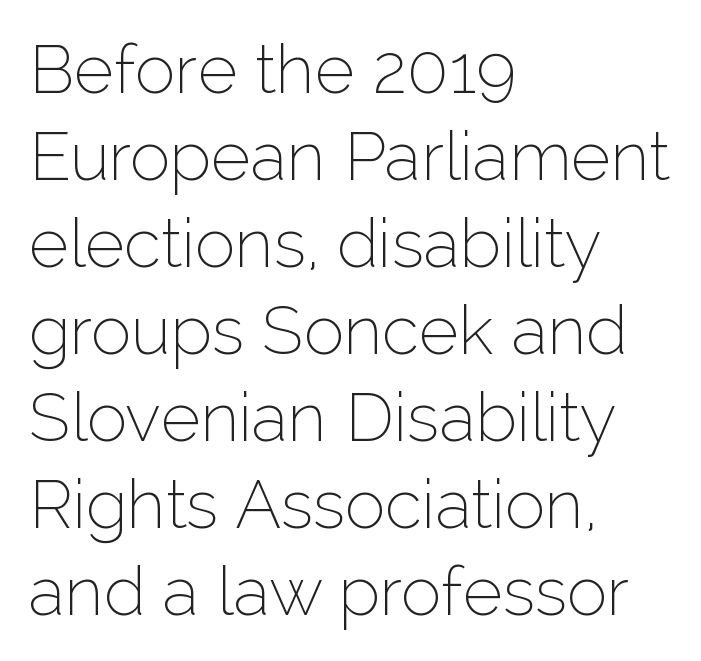
Line spacing here is normal. The face used here is proportionally spaced, like ordinary book or web type. Letter spacing: default. Is there any slant? The stems are plumb. What kind of face is this? One without serifs — a sans.
